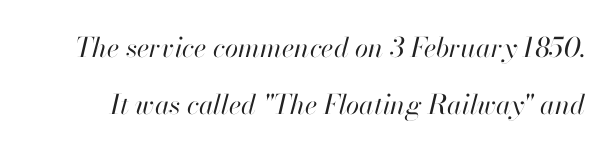
What's the leading like? Stretched, with rows far apart. Slanted lettering throughout. Heaviness? Minimal to ordinary, like unemphasized prose. Observe the ordinary spacing: letters are neighbours, not strangers. Descenders hang freely into open space.
